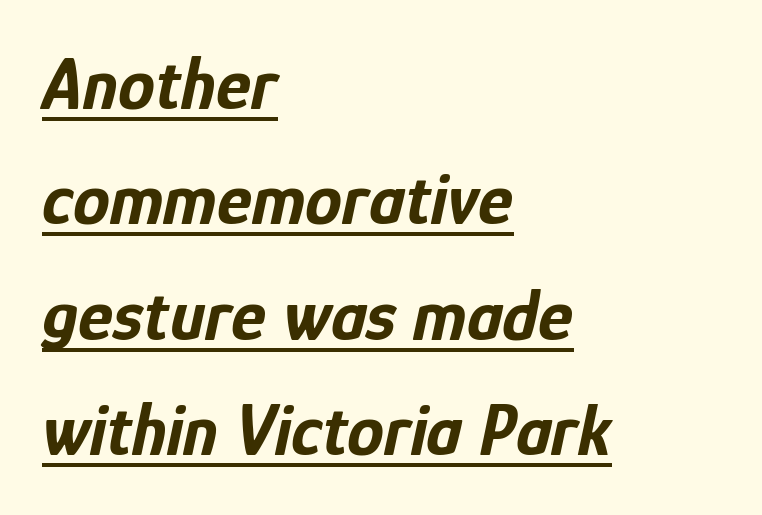
Q: Is the text bold? A: Yes.
Q: Is the text italic (slanted)? A: Yes, it leans right by about 12 degrees.
Q: Is the text underlined? A: Yes.
Q: How is the paragraph aligned? A: Left-aligned.
Q: Is the spacing between letters normal or unusually wide? A: Normal.
Q: Is the spacing between lines tight, normal or loose? A: Normal.
Q: Width (condensed, normal, or wide)? A: Condensed.
Q: Stroke contrast? A: Low.
Q: x-height? A: Medium.
Q: Monospaced? A: No.
